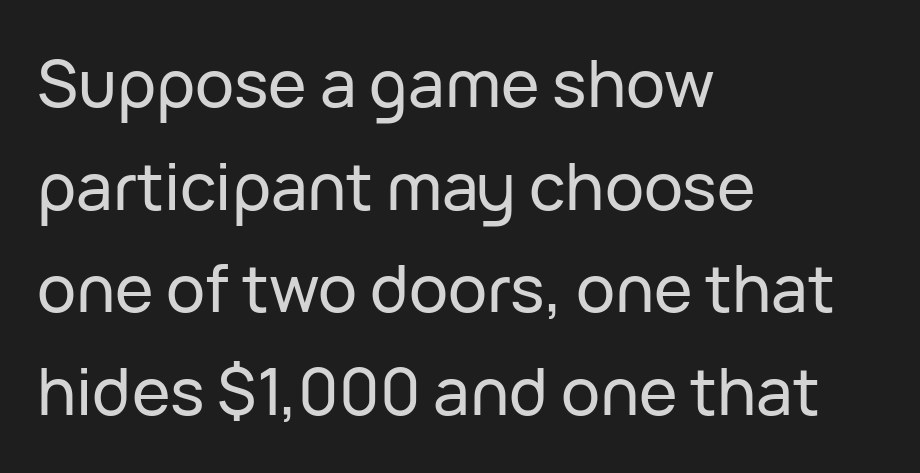
The image shows 65 px sans-serif type, upright; set left-aligned, normal line spacing (1.58x), normal letter spacing, not underlined; low stroke contrast and a medium x-height.
